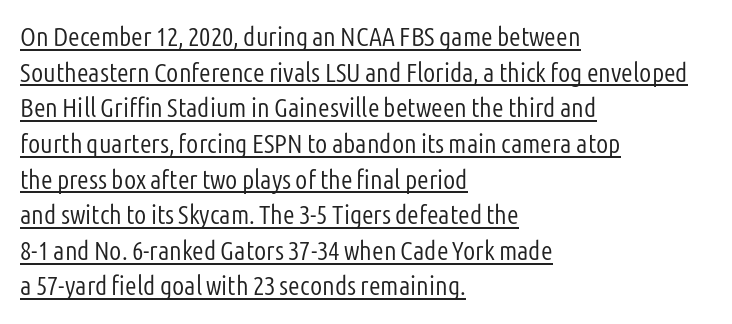
If you drew a ruler down the left edge, every line would touch it. Vertical spacing — default. Like a heading marked for emphasis, these lines bear an underscore. These lines were composed using upright roman letters. Bold? No — there's no thickening of the strokes.
